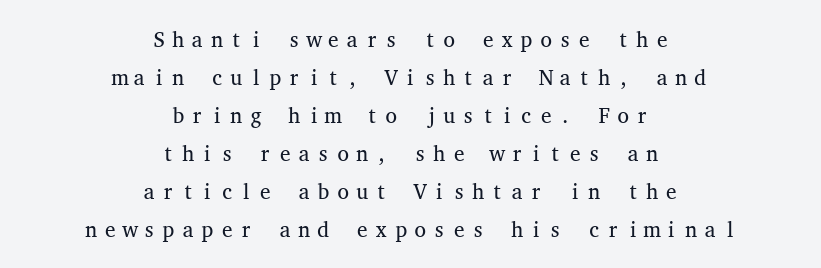
The specimen reads as upright at a glance. These glyphs show unthickened strokes, regular width or finer. Is the block centered? Yes — each line is placed symmetrically about the middle. No word sits above an underline.
